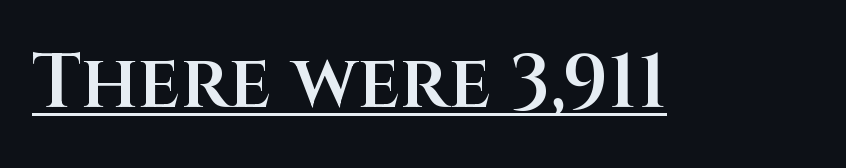
The image shows 76 px semibold sans-serif type, upright; set normal letter spacing, underlined; medium stroke contrast and a large x-height.
